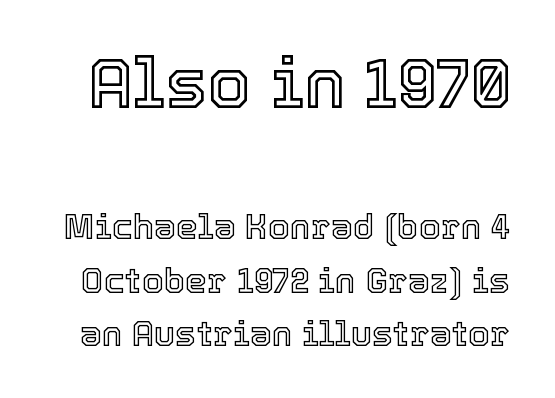
The words here are not underlined. The first block has been scaled up relative to the second. Honestly, the row spacing looks completely unremarkable. Each letter keeps its own natural width here, so spacing adapts to shape.
